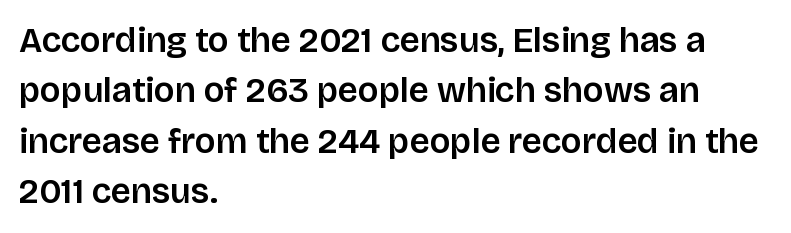
{"serif": "no", "italic": "no", "width": "normal", "stroke_contrast": "low", "x_height": "large", "monospaced": "no", "underline": "no", "align": "left", "line_spacing": "normal", "line_spacing_ratio": 1.44, "letter_spacing": "normal", "letter_spacing_em": 0.0, "glyph_px": 35}
